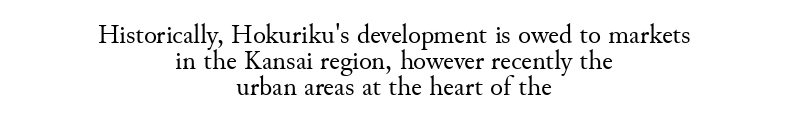
{"italic": "no", "bold": "no", "underline": "no", "align": "center", "line_spacing": "tight", "line_spacing_ratio": 0.96, "letter_spacing": "normal", "letter_spacing_em": 0.0, "glyph_px": 27}
